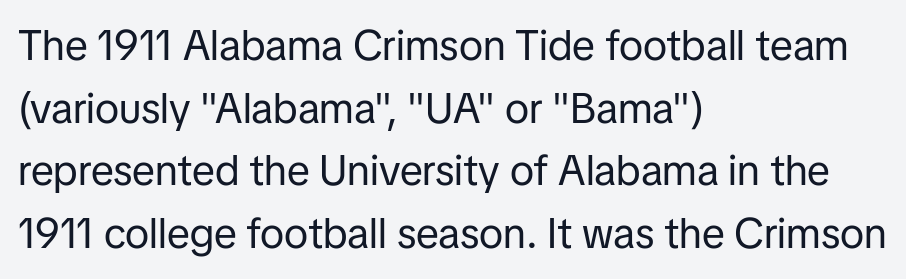
{"serif": "no", "italic": "no", "bold": "no", "weight": "regular", "width": "normal", "stroke_contrast": "low", "x_height": "medium", "monospaced": "no", "underline": "no", "align": "left", "line_spacing": "normal", "line_spacing_ratio": 1.49, "letter_spacing": "normal", "letter_spacing_em": 0.0, "glyph_px": 42}
